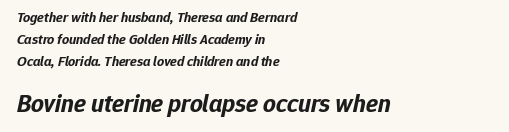
{"italic": "yes", "lean": "right", "slant_degrees": 12, "bold": "yes", "underline": "no", "align": "left", "line_spacing": "normal", "line_spacing_ratio": 1.57, "letter_spacing": "normal", "letter_spacing_em": 0.0, "larger_block": "second", "size_ratio": 1.79, "glyph_px": 25}
